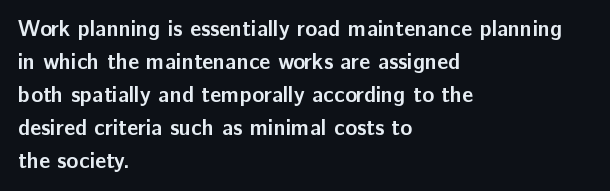
The image shows 22 px bold type, upright; set left-aligned, normal line spacing (1.5x), normal letter spacing, not underlined.
